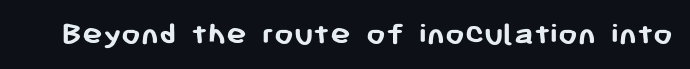
Q: Is the text bold? A: Yes.
Q: Is the text italic (slanted)? A: No, it is upright.
Q: Is the typeface a serif or a sans-serif typeface? A: Sans-serif.
Q: Is the text underlined? A: No.
Q: Is the spacing between letters normal or unusually wide? A: Normal.
Q: Width (condensed, normal, or wide)? A: Normal.
Q: Stroke contrast? A: Low.
Q: x-height? A: Medium.
Q: Monospaced? A: No.
